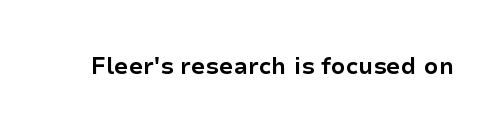
Notice how thick the strokes are: this is what a full bold looks like. In terms of letterspacing, this is plain default setting. The specimen omits any rule beneath the text block's lines. The lettering stays uniformly vertical, giving the passage a roman look.
